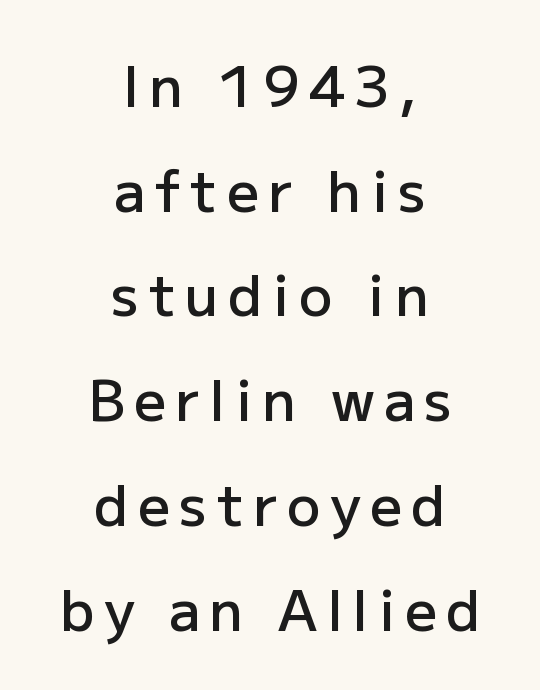
{"serif": "no", "italic": "no", "bold": "semi", "weight": "semibold", "width": "normal", "stroke_contrast": "low", "x_height": "medium", "monospaced": "no", "underline": "no", "align": "center", "line_spacing_ratio": 1.87, "glyph_px": 56}
